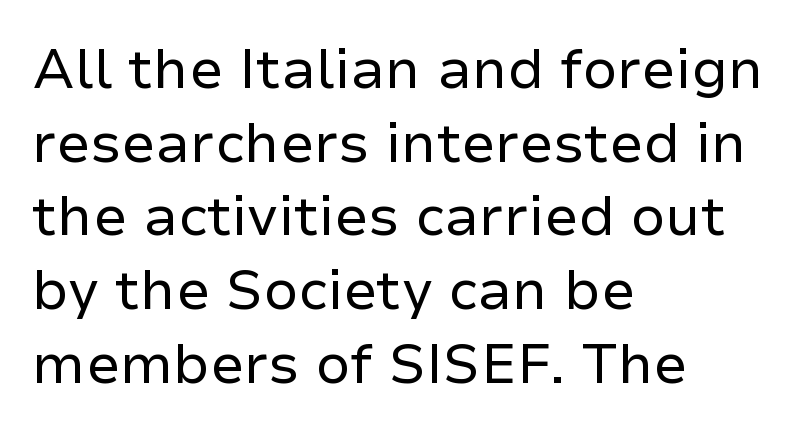
Q: Is the text bold? A: No.
Q: Is the text italic (slanted)? A: No, it is upright.
Q: Is the typeface a serif or a sans-serif typeface? A: Sans-serif.
Q: Is the text underlined? A: No.
Q: How is the paragraph aligned? A: Left-aligned.
Q: Is the spacing between letters normal or unusually wide? A: Normal.
Q: Is the spacing between lines tight, normal or loose? A: Normal.
Q: Width (condensed, normal, or wide)? A: Normal.
Q: Stroke contrast? A: Low.
Q: x-height? A: Medium.
Q: Monospaced? A: No.
